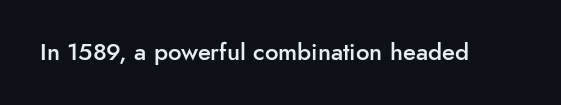
{"italic": "no", "bold": "semi", "underline": "no", "letter_spacing": "normal", "letter_spacing_em": 0.0, "glyph_px": 24}
